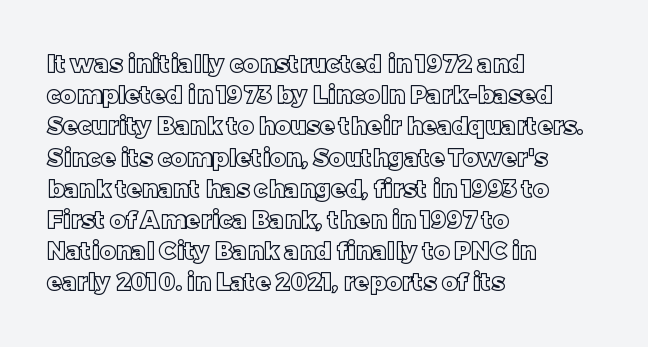
Q: Is the text italic (slanted)? A: No, it is upright.
Q: Is the text underlined? A: No.
Q: How is the paragraph aligned? A: Left-aligned.
Q: Is the spacing between letters normal or unusually wide? A: Normal.
Q: Is the spacing between lines tight, normal or loose? A: Normal.
